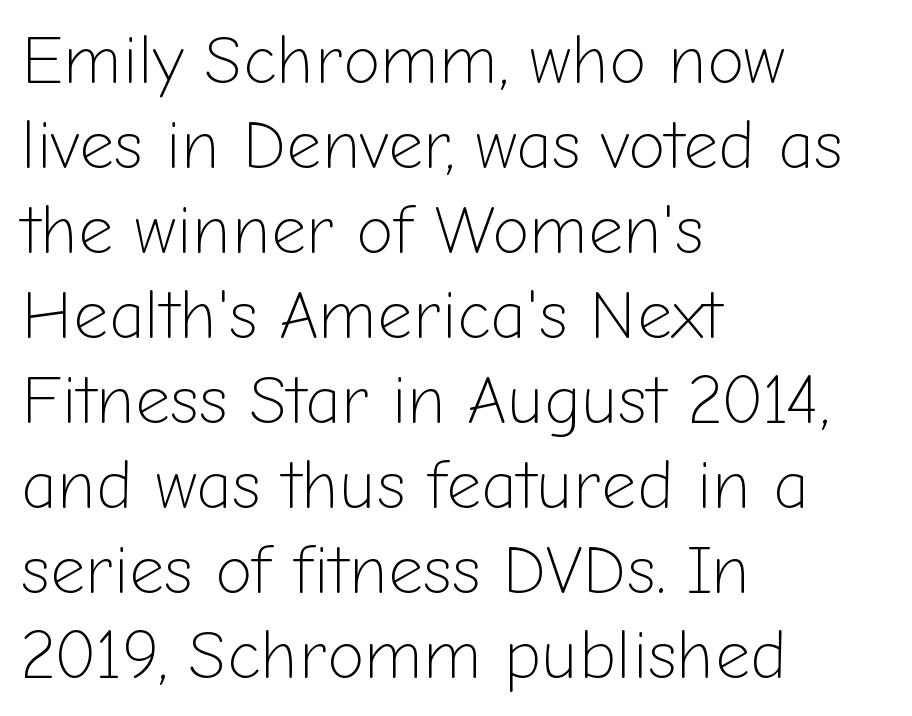
This is roman type, the default non-slanted kind. The typesetting does not lean heavy: it is not bold. The line texture is even and compact thanks to regular tracking. Looks like regular typesetting: each glyph gets only the width it needs.
